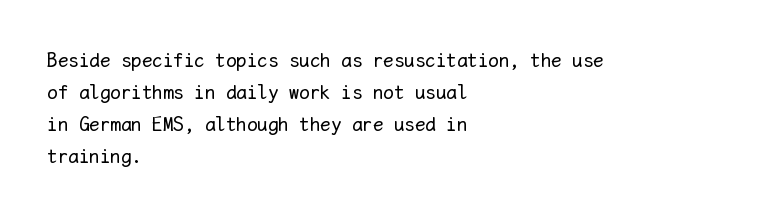
{"italic": "no", "bold": "no", "underline": "no", "align": "left", "line_spacing": "normal", "line_spacing_ratio": 1.53, "letter_spacing": "normal", "letter_spacing_em": 0.0, "glyph_px": 21}
